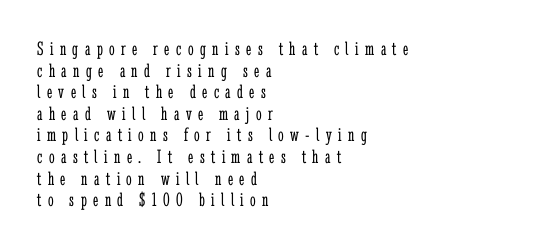
Q: Is the text bold? A: No.
Q: Is the text italic (slanted)? A: No, it is upright.
Q: Is the text underlined? A: No.
Q: How is the paragraph aligned? A: Left-aligned.
Q: Is the spacing between letters normal or unusually wide? A: Unusually wide.
Q: Is the spacing between lines tight, normal or loose? A: Tight.
